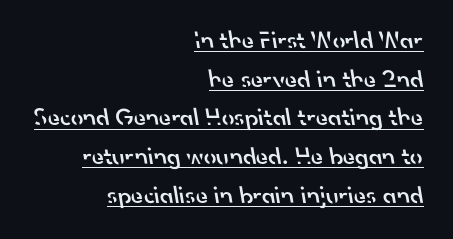
The image shows 25 px text type; set right-aligned, normal line spacing (1.55x), normal letter spacing, underlined.
